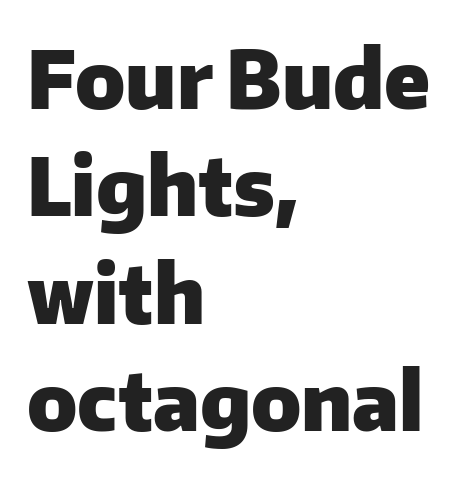
Horizontal alignment here is leftward, the default for most running prose. The letters stand straight up with perfectly vertical stems. Note the varied advance widths — an 'i' is clearly narrower than an 'm'. The block of text has a typical density, with ordinary space between rows. This rendering leaves character spacing at its baseline value. The area under the type is left untouched.
